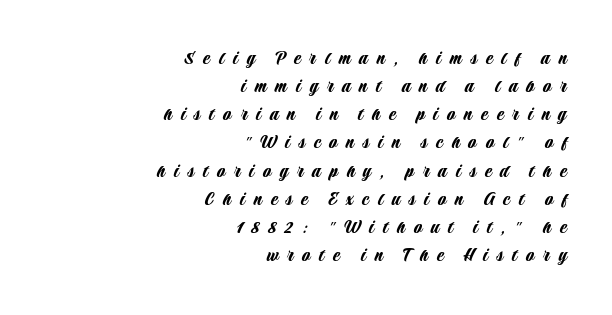
The image shows 21 px text type; set right-aligned, normal line spacing (1.34x), unusually wide letter spacing (+0.41 em), not underlined.
